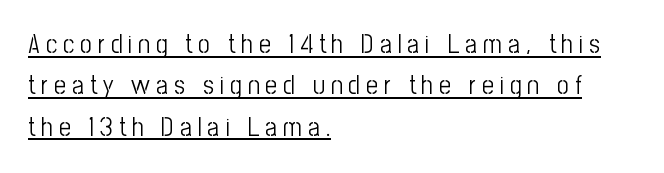
No heavy texture on the line: the type isn't bold. Horizontal alignment here is leftward, the default for most running prose. The glyphs are accompanied by a horizontal stroke just below them. Words appear elongated and porous because spacing is wide.
